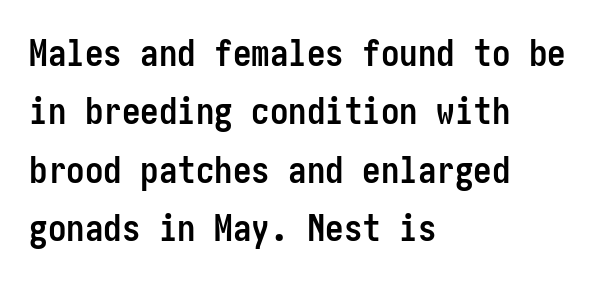
The image shows 37 px semibold, condensed sans-serif type, upright; set left-aligned, normal line spacing (1.58x), normal letter spacing, not underlined; low stroke contrast and a medium x-height.
